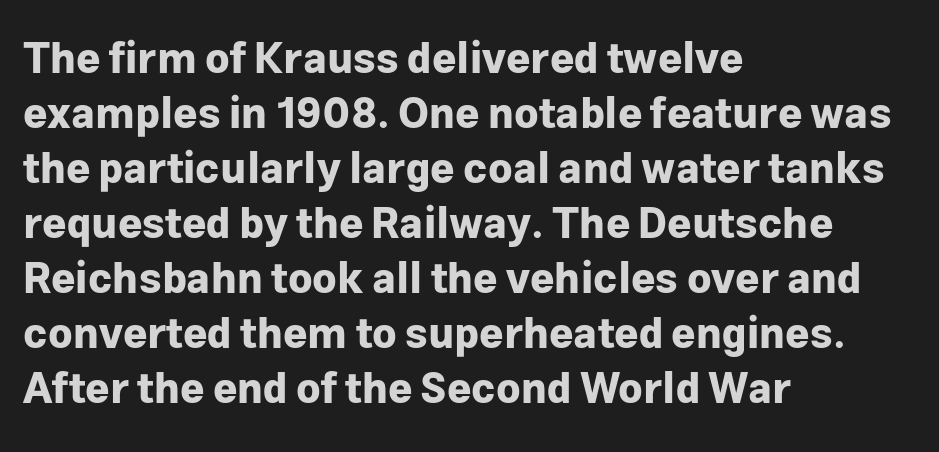
Q: Is the text bold? A: Yes.
Q: Is the text italic (slanted)? A: No, it is upright.
Q: Is the typeface a serif or a sans-serif typeface? A: Sans-serif.
Q: Is the text underlined? A: No.
Q: How is the paragraph aligned? A: Left-aligned.
Q: Is the spacing between letters normal or unusually wide? A: Normal.
Q: Is the spacing between lines tight, normal or loose? A: Normal.
Q: Width (condensed, normal, or wide)? A: Normal.
Q: Stroke contrast? A: Low.
Q: x-height? A: Medium.
Q: Monospaced? A: No.
